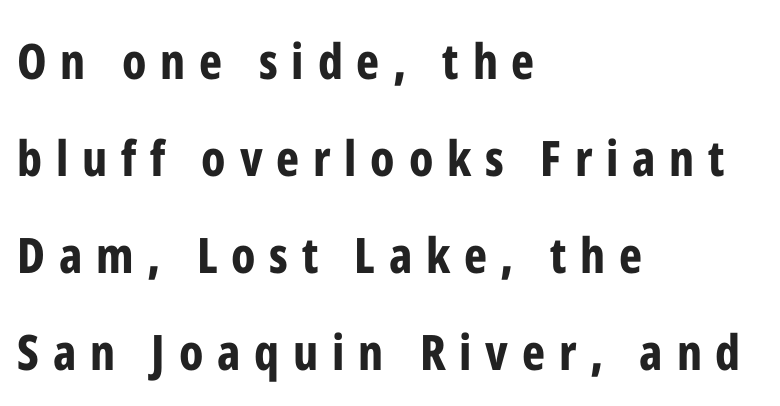
The image shows 49 px bold, condensed sans-serif type, upright; set left-aligned, loose line spacing (1.98x), unusually wide letter spacing (+0.28 em), not underlined; low stroke contrast and a medium x-height.
